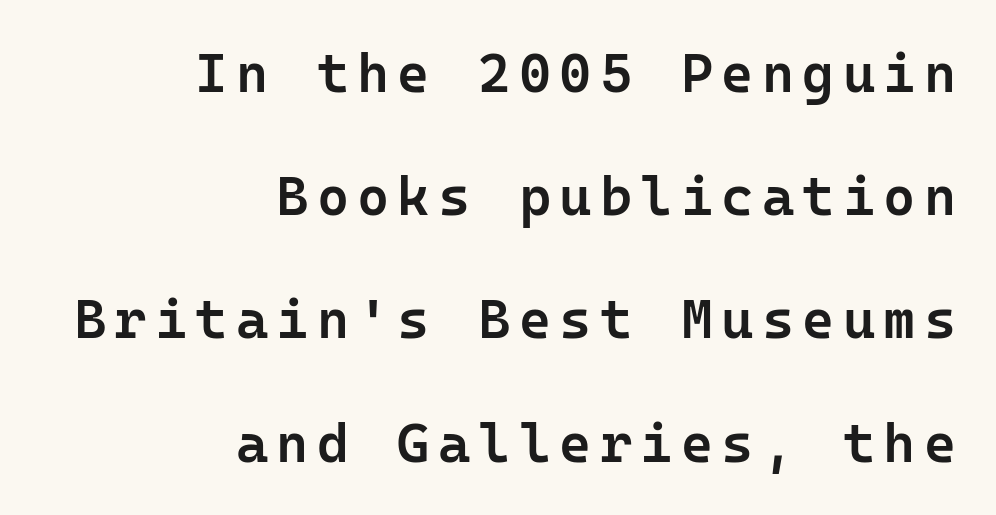
The image shows 55 px semibold sans-serif type, upright, monospaced; set right-aligned, loose line spacing (2.24x), not underlined; low stroke contrast and a medium x-height.
